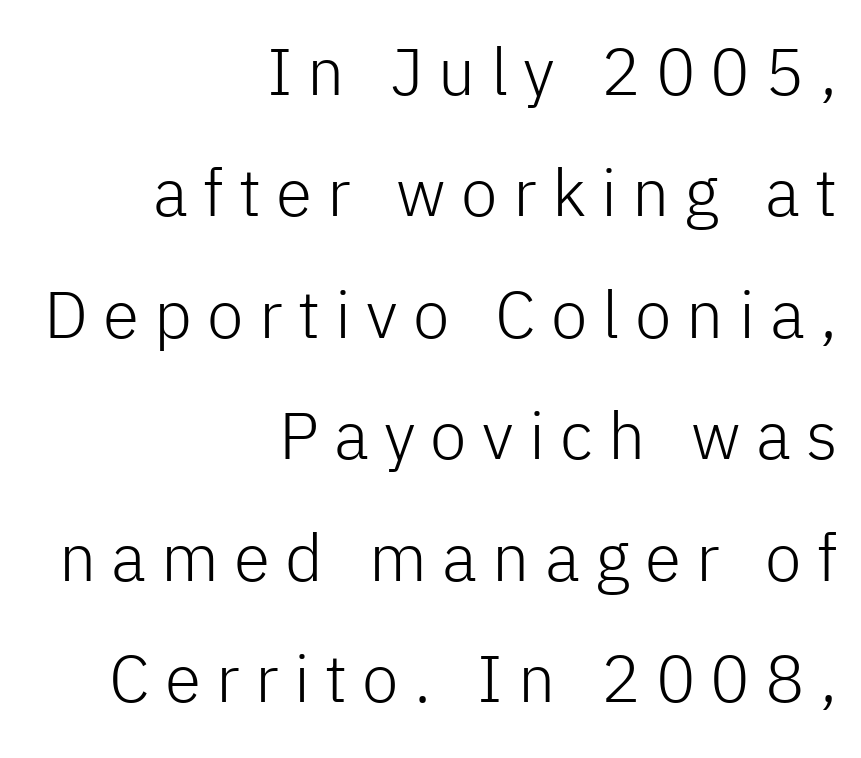
{"serif": "no", "italic": "no", "bold": "no", "weight": "light", "width": "normal", "stroke_contrast": "low", "x_height": "medium", "monospaced": "no", "underline": "no", "align": "right", "line_spacing_ratio": 1.84, "letter_spacing": "wide", "letter_spacing_em": 0.23, "glyph_px": 66}
